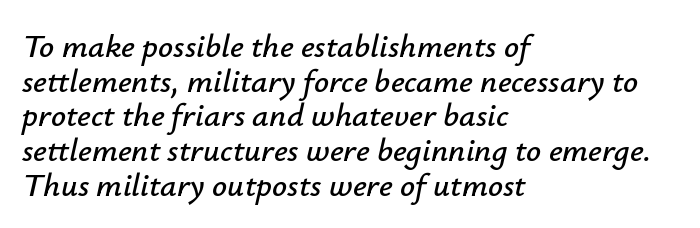
The image shows 33 px text type, italic (leaning right); set left-aligned, tight line spacing (1.05x), normal letter spacing, not underlined; low stroke contrast and a small x-height.
